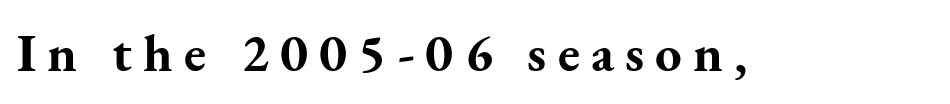
The image shows 53 px bold serif type, upright; set unusually wide letter spacing (+0.21 em), not underlined; medium stroke contrast and a small x-height.
